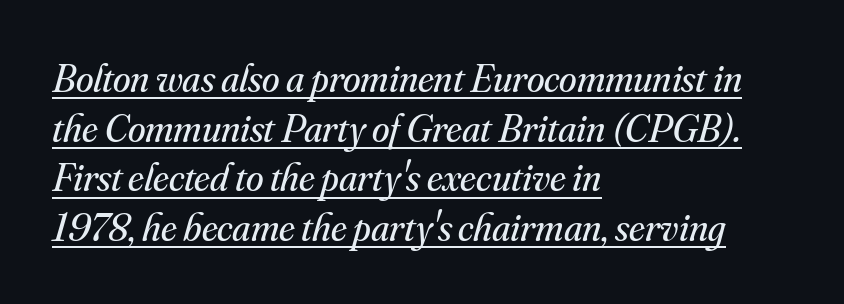
The type family on display is of the serif kind. Descenders here cross a horizontal rule under the line. The type is set solid horizontally, with unmodified tracking. Teacher's note: observe the even left margin — that is flush-left alignment. Looking at the ascenders, they clearly lean.
